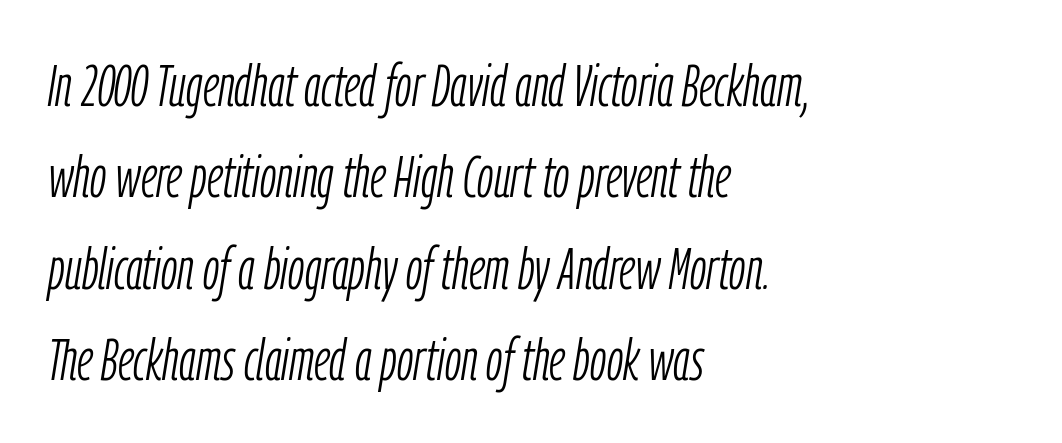
Q: Is the text bold? A: No.
Q: Is the text italic (slanted)? A: Yes, it leans right by about 9 degrees.
Q: Is the text underlined? A: No.
Q: How is the paragraph aligned? A: Left-aligned.
Q: Is the spacing between letters normal or unusually wide? A: Normal.
Q: Is the spacing between lines tight, normal or loose? A: Normal.
Q: Width (condensed, normal, or wide)? A: Condensed.
Q: Stroke contrast? A: Low.
Q: x-height? A: Medium.
Q: Monospaced? A: No.
